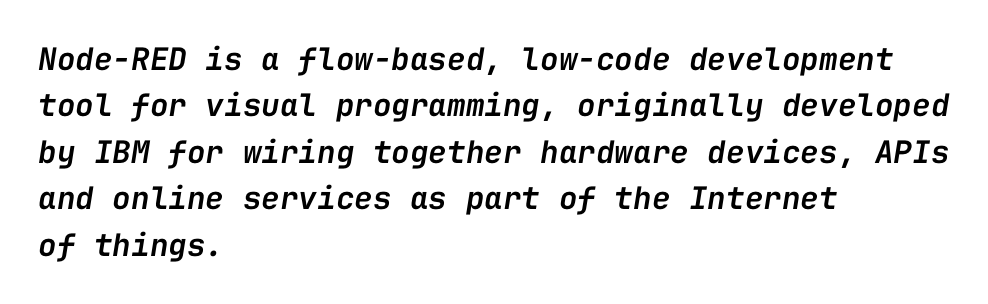
Each new line begins a customary step beneath the previous one. Honestly, the letter spacing is just normal — you wouldn't notice it. The passage is arranged the way most books set body copy — flush left. This is moderately heavy type, rendered in semibold. The words here are not underlined. Looking at the ascenders, they clearly lean.
